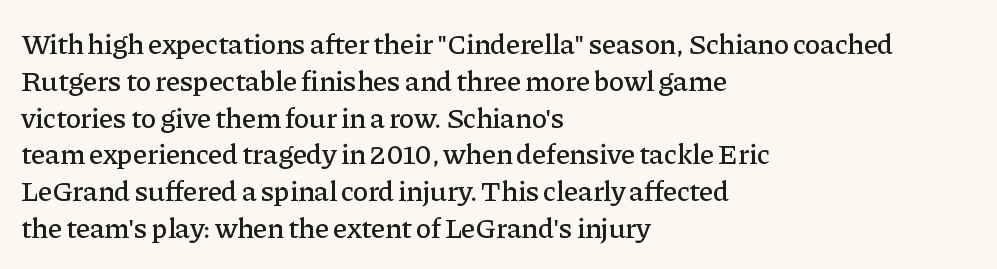
Summary of vertical rhythm: regular, with standard interline spacing. A typesetter would mark this as roman, not italic. Look at the bottom of the vertical strokes: they flare into serifs here. Line beginnings align vertically; line endings do not. Is this a fixed-width face? No — the glyphs have proportional, varying widths. No word sits above an underline.
